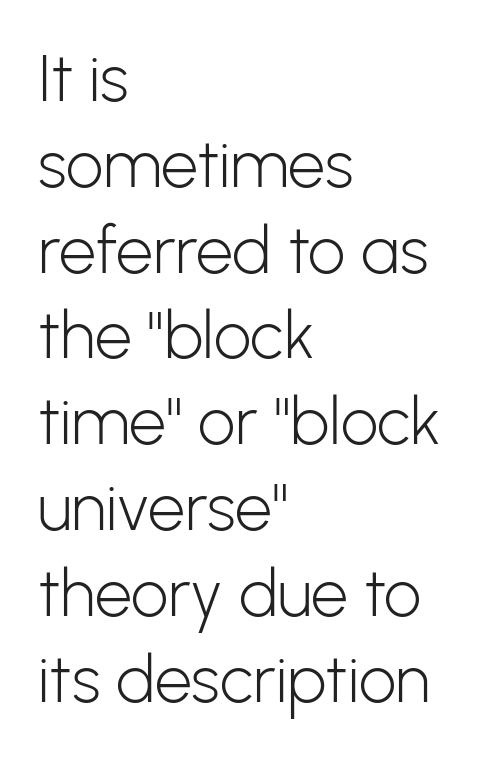
Where is the straight margin? On the left. Looks like regular typesetting: each glyph gets only the width it needs. Quick note: not italic, upright. A quiet, ordinary-to-light weight characterises the typeface.
